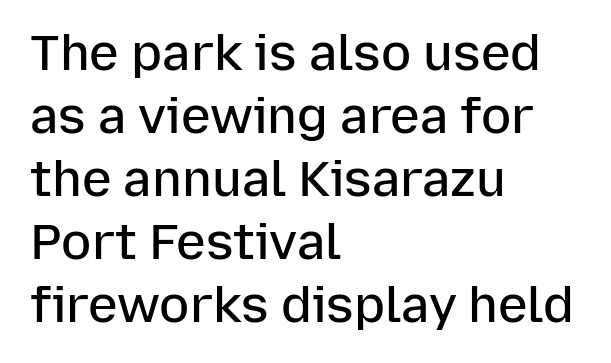
Q: Is the text bold? A: Semi-bold.
Q: Is the text italic (slanted)? A: No, it is upright.
Q: Is the typeface a serif or a sans-serif typeface? A: Sans-serif.
Q: Is the text underlined? A: No.
Q: How is the paragraph aligned? A: Left-aligned.
Q: Is the spacing between letters normal or unusually wide? A: Normal.
Q: Is the spacing between lines tight, normal or loose? A: Normal.
Q: Width (condensed, normal, or wide)? A: Normal.
Q: Stroke contrast? A: Low.
Q: x-height? A: Medium.
Q: Monospaced? A: No.
